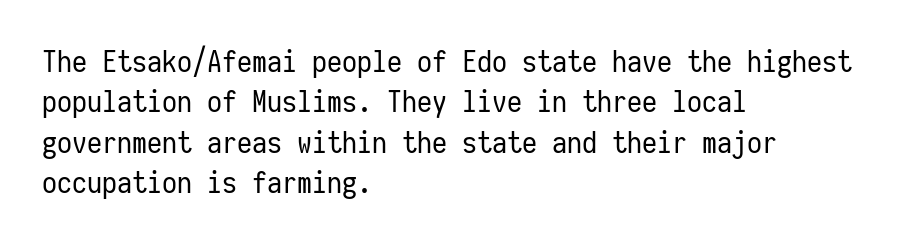
The image shows 30 px regular-weight, condensed sans-serif type, upright, monospaced; set left-aligned, normal line spacing (1.35x), normal letter spacing, not underlined; low stroke contrast and a medium x-height.
